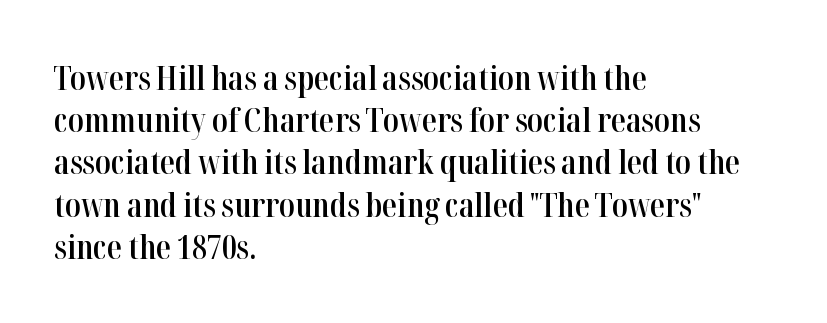
The image shows 33 px semibold, condensed serif type, upright; set left-aligned, normal line spacing (1.28x), normal letter spacing, not underlined; high stroke contrast and a medium x-height.
